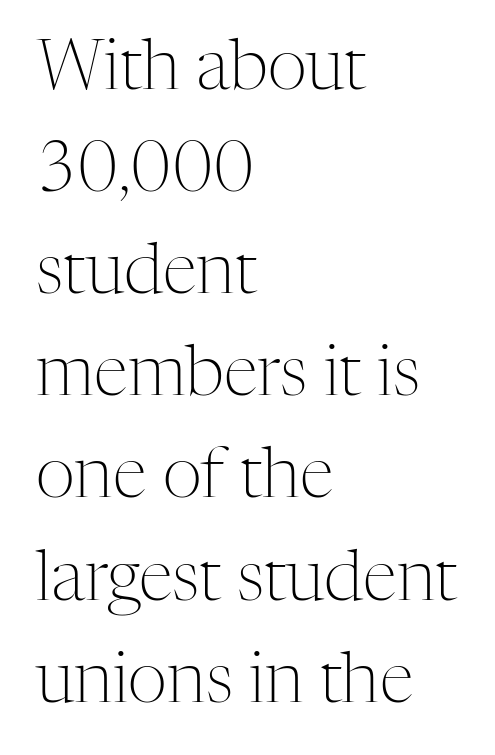
This is serif lettering, the kind often seen in printed books. No heavy texture on the line: the type isn't bold. Looks like regular typesetting: each glyph gets only the width it needs. Is there much room between lines? A standard amount, neither cramped nor airy. Honestly, the letter spacing is just normal — you wouldn't notice it. Decoration check: the copy has no underline.
